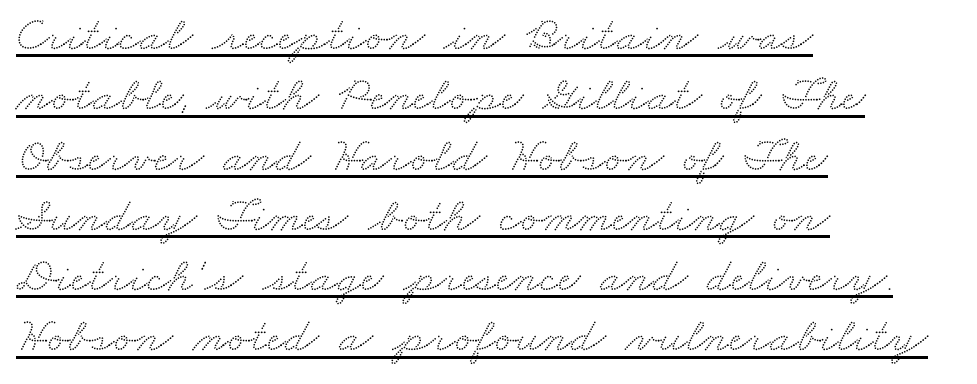
The image shows 49 px wide serif type; set left-aligned, line spacing 1.23x, normal letter spacing, underlined; medium stroke contrast and a small x-height.
